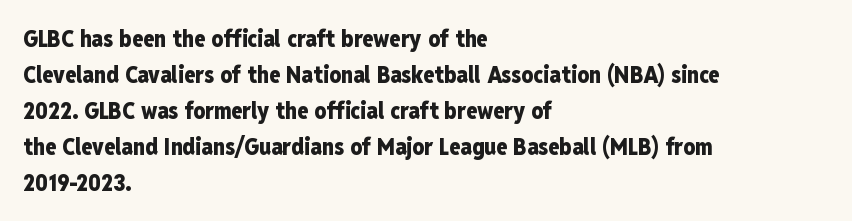
The line-height multiplier appears to be the usual default. Plain, unruled lines of type. The type is set solid horizontally, with unmodified tracking. Horizontal alignment here is leftward, the default for most running prose. Does the weight exceed regular? Yes, all the way to bold.
